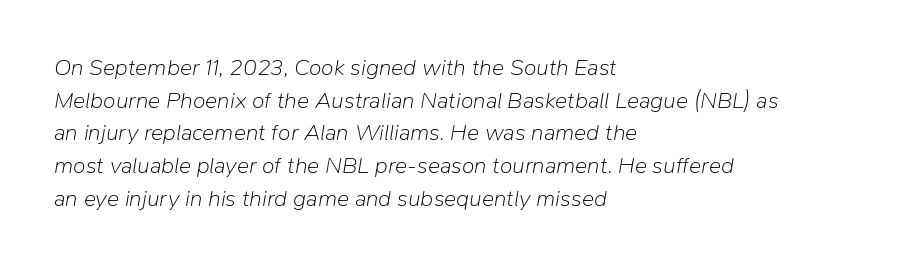
The image shows 23 px text type, italic (leaning right); set left-aligned, normal line spacing (1.42x), normal letter spacing, not underlined.
